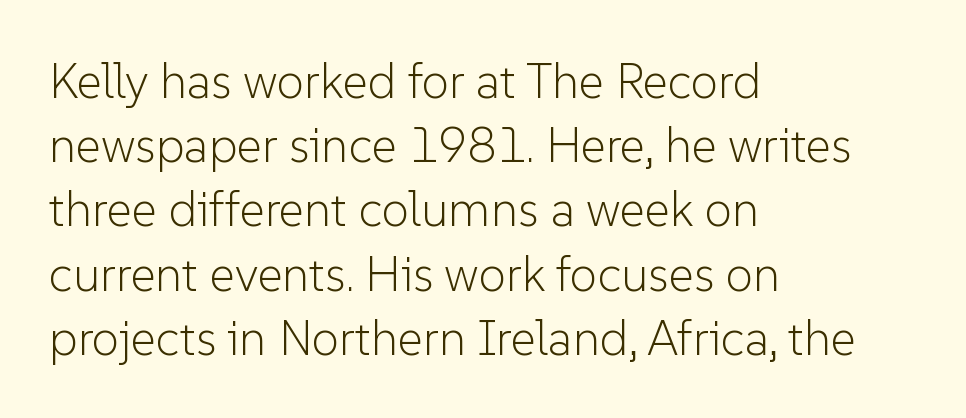
Q: Is the text bold? A: No.
Q: Is the text italic (slanted)? A: No, it is upright.
Q: Is the typeface a serif or a sans-serif typeface? A: Sans-serif.
Q: Is the text underlined? A: No.
Q: How is the paragraph aligned? A: Left-aligned.
Q: Is the spacing between letters normal or unusually wide? A: Normal.
Q: Is the spacing between lines tight, normal or loose? A: Normal.
Q: Width (condensed, normal, or wide)? A: Normal.
Q: Stroke contrast? A: Low.
Q: x-height? A: Medium.
Q: Monospaced? A: No.
